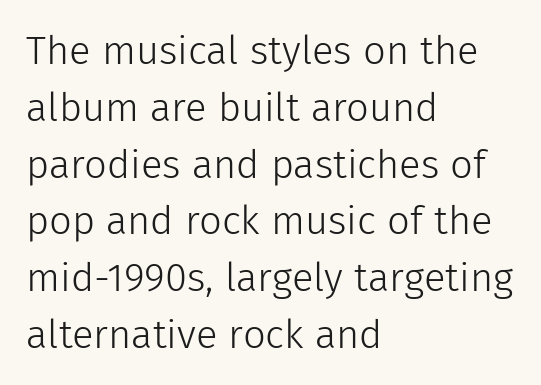
The image shows 40 px light sans-serif type, upright; set left-aligned, normal line spacing (1.42x), normal letter spacing, not underlined; low stroke contrast and a medium x-height.
